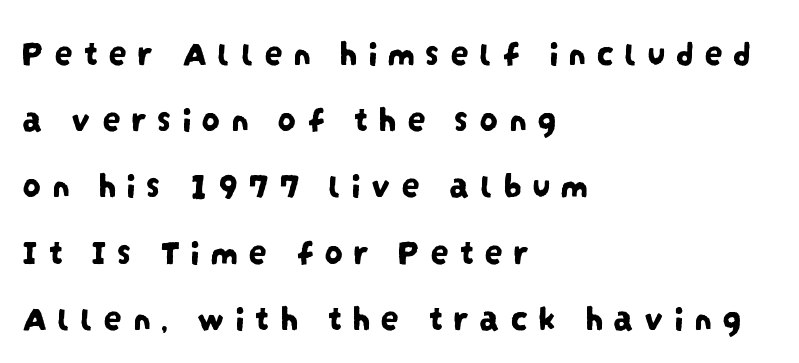
The image shows 37 px condensed sans-serif type; set left-aligned, line spacing 1.79x, unusually wide letter spacing (+0.27 em), not underlined; low stroke contrast and a large x-height.
